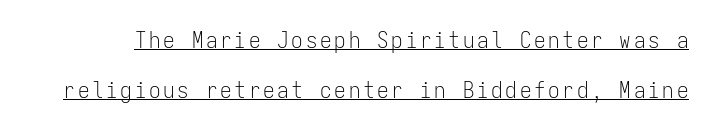
{"italic": "no", "bold": "no", "underline": "yes", "line_spacing": "loose", "line_spacing_ratio": 2.17, "glyph_px": 23}
